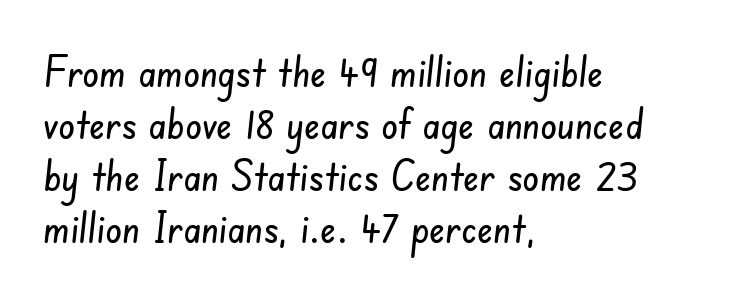
The image shows 42 px condensed sans-serif type; set left-aligned, line spacing 1.24x, normal letter spacing, not underlined; low stroke contrast and a small x-height.
